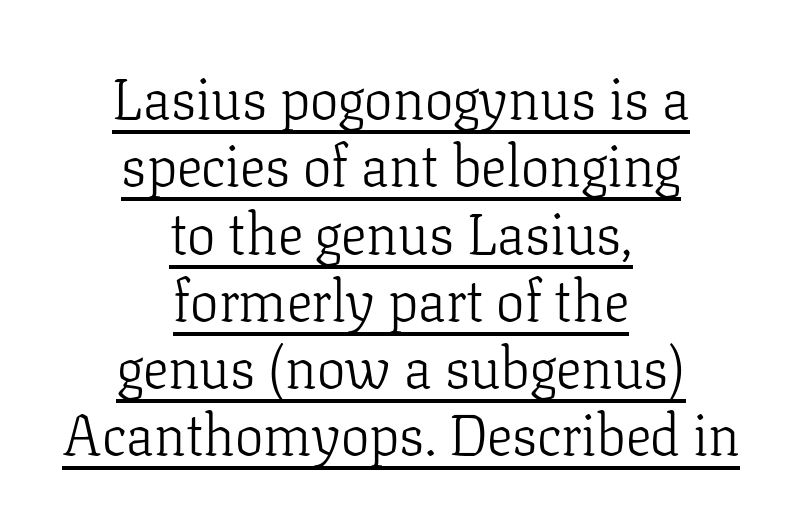
Q: Is the text bold? A: No.
Q: Is the text italic (slanted)? A: No, it is upright.
Q: Is the typeface a serif or a sans-serif typeface? A: Serif.
Q: Is the text underlined? A: Yes.
Q: How is the paragraph aligned? A: Centered.
Q: Is the spacing between letters normal or unusually wide? A: Normal.
Q: Width (condensed, normal, or wide)? A: Normal.
Q: Stroke contrast? A: Low.
Q: x-height? A: Medium.
Q: Monospaced? A: No.
